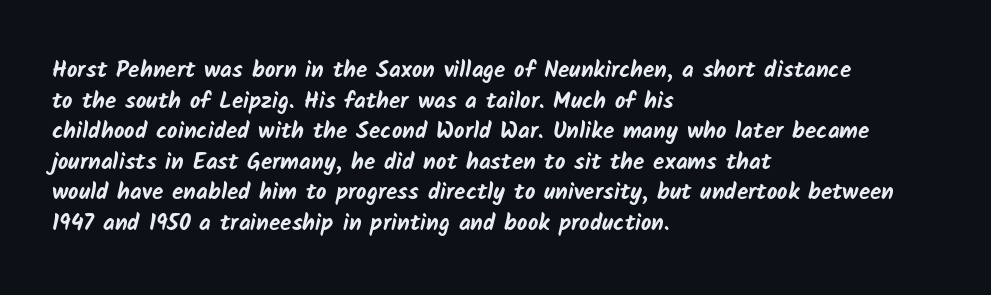
The image shows 23 px bold type; set left-aligned, normal line spacing (1.33x), normal letter spacing, not underlined.
